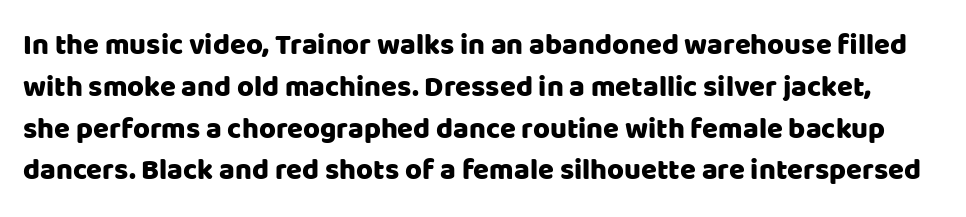
{"serif": "no", "italic": "no", "width": "normal", "stroke_contrast": "low", "x_height": "large", "monospaced": "no", "underline": "no", "line_spacing": "normal", "line_spacing_ratio": 1.44, "letter_spacing": "normal", "letter_spacing_em": 0.0, "glyph_px": 29}
